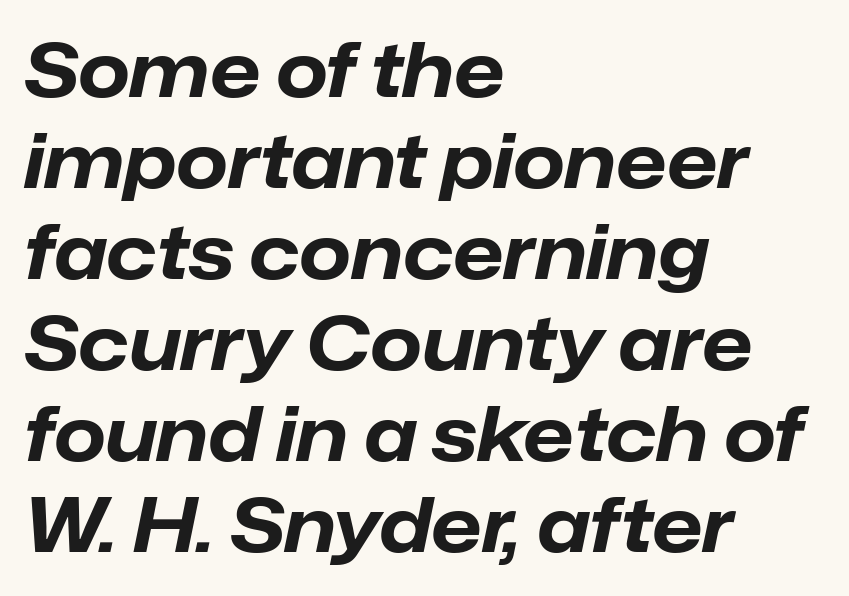
Honestly, the letter spacing is just normal — you wouldn't notice it. These words are printed bold, with thick strokes throughout. There's an unmistakable incline to the writing here. A classic flush-left, rag-right setting is used for this passage.
